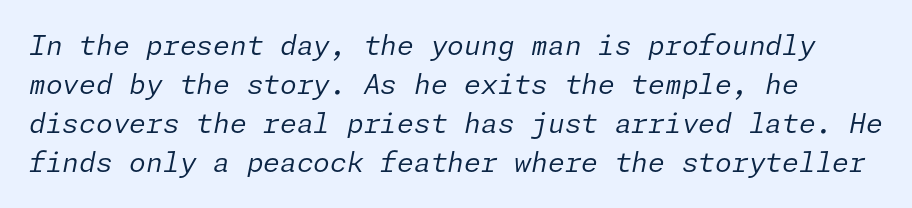
Q: Is the text bold? A: No.
Q: Is the text italic (slanted)? A: Yes, it leans right by about 11 degrees.
Q: Is the text underlined? A: No.
Q: Is the spacing between letters normal or unusually wide? A: Normal.
Q: Is the spacing between lines tight, normal or loose? A: Normal.
